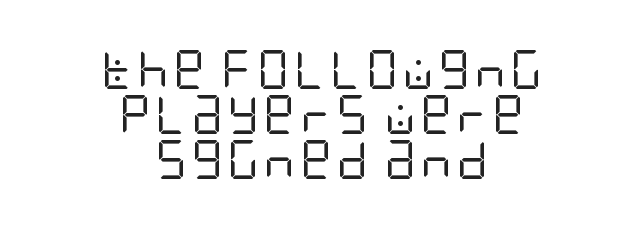
The image shows 39 px regular-weight, condensed sans-serif type, upright; set centered, tight line spacing (1.15x), not underlined; low stroke contrast and a large x-height.
